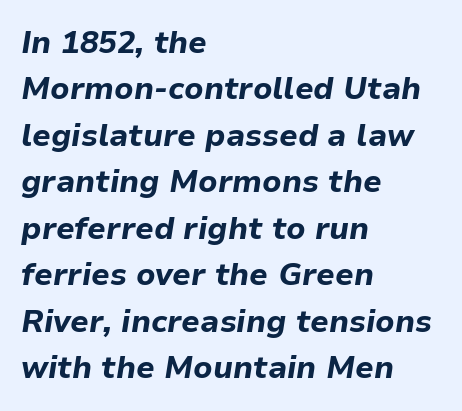
{"italic": "yes", "lean": "right", "slant_degrees": 9, "bold": "yes", "weight": "bold", "width": "normal", "stroke_contrast": "low", "x_height": "medium", "monospaced": "no", "underline": "no", "align": "left", "line_spacing": "normal", "line_spacing_ratio": 1.5, "letter_spacing": "normal", "letter_spacing_em": 0.0, "glyph_px": 31}
